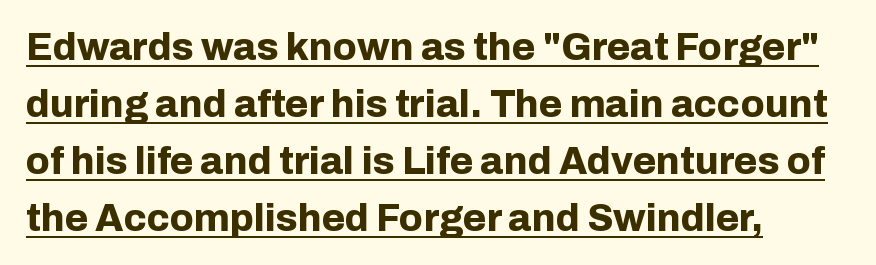
The rag falls on the right side of this text block. A continuous stroke trails under the words, as in a hyperlink. Letter spacing: default. Notice how descenders clear the ascenders below comfortably — that's standard leading. Look at the bottom of the vertical strokes: they stop flat, with no serifs.
